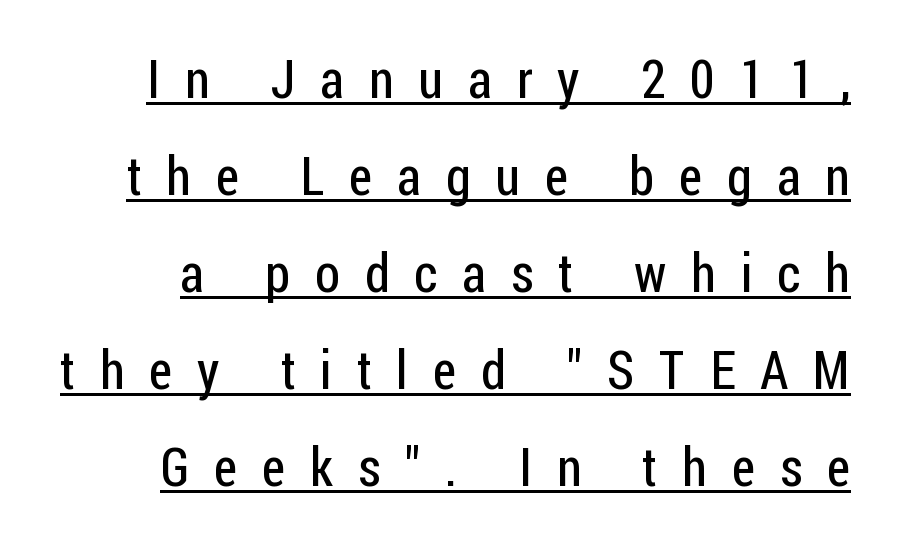
A rule runs beneath these lines of type. Stroke terminals: plain, sans-serif. This reads as an unemphasized weight, regular at the heaviest. The tracking jumps out immediately: characters are airy and widely separated.
